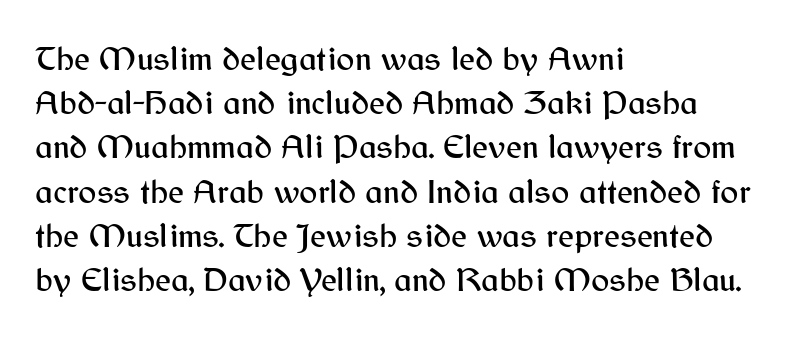
{"serif": "no", "italic": "no", "width": "normal", "stroke_contrast": "medium", "x_height": "medium", "monospaced": "no", "underline": "no", "align": "left", "line_spacing": "normal", "line_spacing_ratio": 1.3, "letter_spacing": "normal", "letter_spacing_em": 0.0, "glyph_px": 34}
